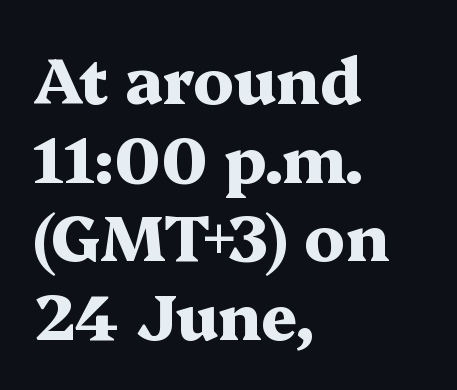
{"serif": "yes", "italic": "no", "bold": "yes", "weight": "heavy", "width": "wide", "stroke_contrast": "medium", "x_height": "medium", "monospaced": "no", "underline": "no", "align": "left", "line_spacing": "normal", "line_spacing_ratio": 1.25, "letter_spacing": "normal", "letter_spacing_em": 0.0, "glyph_px": 63}
